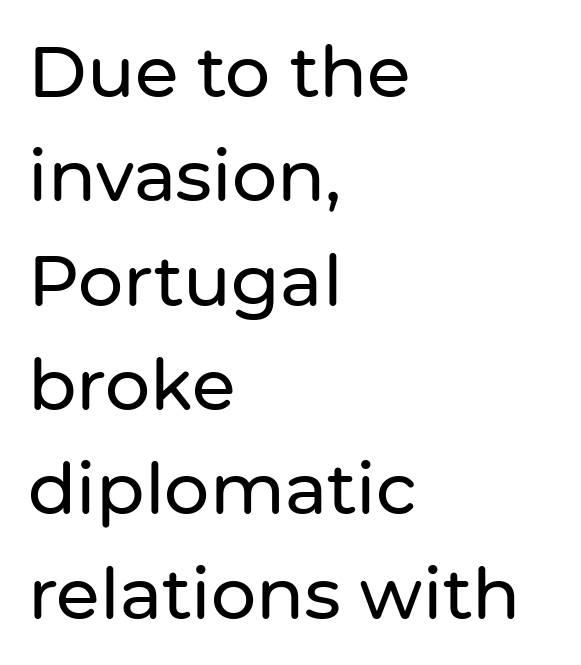
Q: Is the text italic (slanted)? A: No, it is upright.
Q: Is the typeface a serif or a sans-serif typeface? A: Sans-serif.
Q: Is the text underlined? A: No.
Q: How is the paragraph aligned? A: Left-aligned.
Q: Is the spacing between letters normal or unusually wide? A: Normal.
Q: Is the spacing between lines tight, normal or loose? A: Normal.
Q: Width (condensed, normal, or wide)? A: Normal.
Q: Stroke contrast? A: Low.
Q: x-height? A: Medium.
Q: Monospaced? A: No.
